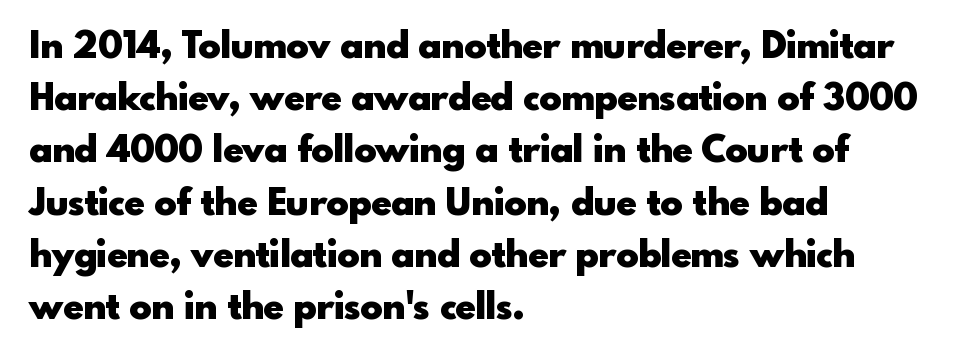
Words appear dense and cohesive because spacing is normal. The type family on display is of the sans-serif kind. Varying glyph widths throughout — classic text-font behaviour. The rendering uses a moderate line-height, typical for paragraphs. In CSS terms this would be text-align: left. Nope, not italic — everything's standing straight.
